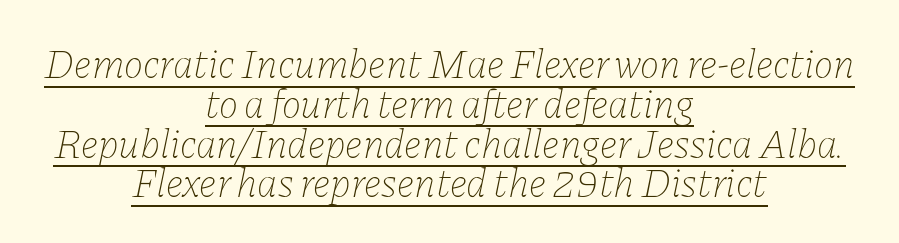
Q: Is the text bold? A: No.
Q: Is the text italic (slanted)? A: Yes, it leans right by about 11 degrees.
Q: Is the text underlined? A: Yes.
Q: How is the paragraph aligned? A: Centered.
Q: Is the spacing between letters normal or unusually wide? A: Normal.
Q: Is the spacing between lines tight, normal or loose? A: Tight.
Q: Width (condensed, normal, or wide)? A: Normal.
Q: Stroke contrast? A: Low.
Q: x-height? A: Medium.
Q: Monospaced? A: No.
